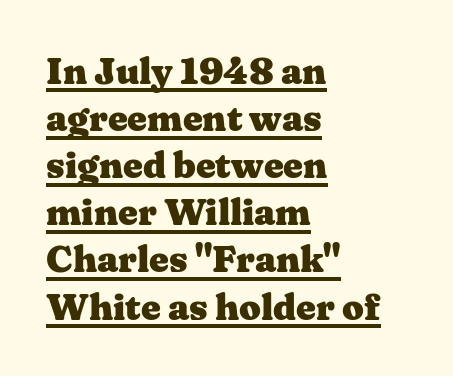
Leftover space on each line is placed entirely after the last word. Is this a sans? No — the strokes have serifs. Think of a printed novel: that variable character pitch is what you see here. Caption: standard tracking, unaltered. Weight check: bold — yes, fully. The letters stand upright; this is a roman face.
